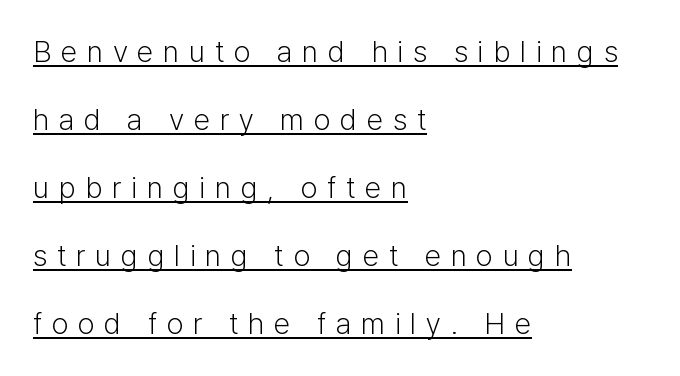
{"serif": "no", "italic": "no", "bold": "no", "weight": "light", "width": "normal", "stroke_contrast": "low", "x_height": "medium", "monospaced": "no", "underline": "yes", "align": "left", "line_spacing": "loose", "line_spacing_ratio": 2.27, "letter_spacing": "wide", "letter_spacing_em": 0.32, "glyph_px": 30}
